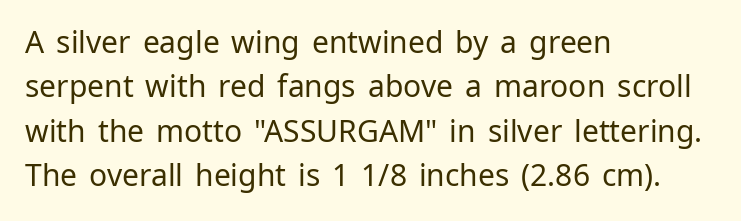
All the whitespace from short lines collects on the right. Check under the words: just untouched page. The horizontal fit of the characters is conventional and even. Grotesque or geometric, the face here clearly has no serifs.
